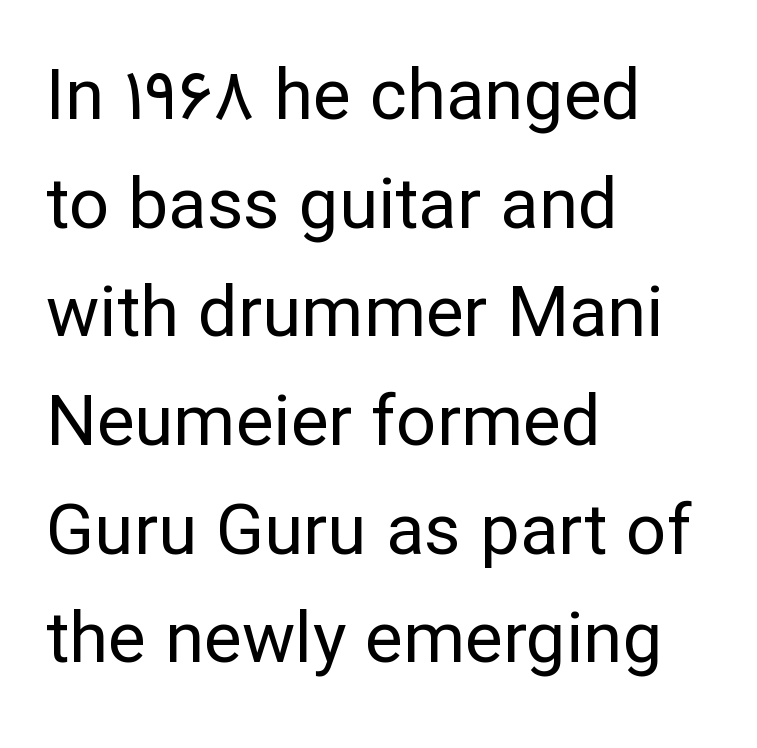
Q: Is the text bold? A: No.
Q: Is the text italic (slanted)? A: No, it is upright.
Q: Is the typeface a serif or a sans-serif typeface? A: Sans-serif.
Q: Is the text underlined? A: No.
Q: How is the paragraph aligned? A: Left-aligned.
Q: Is the spacing between letters normal or unusually wide? A: Normal.
Q: Is the spacing between lines tight, normal or loose? A: Normal.
Q: Width (condensed, normal, or wide)? A: Normal.
Q: Stroke contrast? A: Low.
Q: x-height? A: Medium.
Q: Monospaced? A: No.
